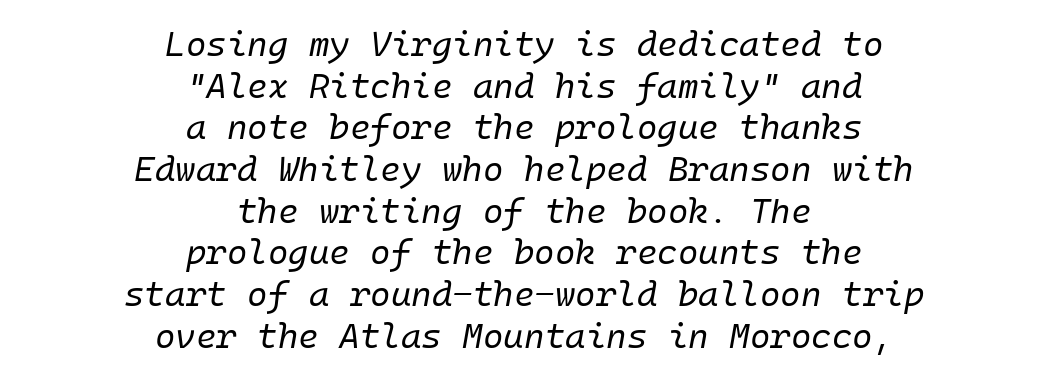
Slant detected: the letters are inclined. The rag falls on both sides of this text block equally. The passage shown has conventional tracking throughout. The letters look calm and open, with moderate or lighter stems. Decoration check: the copy has no underline.
